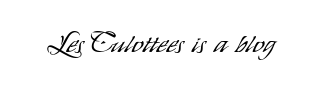
The image shows 29 px light, condensed sans-serif type; set normal letter spacing, not underlined; low stroke contrast and a small x-height.
